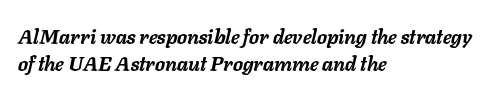
Q: Is the text bold? A: Yes.
Q: Is the text italic (slanted)? A: Yes, it leans right by about 11 degrees.
Q: Is the text underlined? A: No.
Q: How is the paragraph aligned? A: Left-aligned.
Q: Is the spacing between letters normal or unusually wide? A: Normal.
Q: Is the spacing between lines tight, normal or loose? A: Normal.
